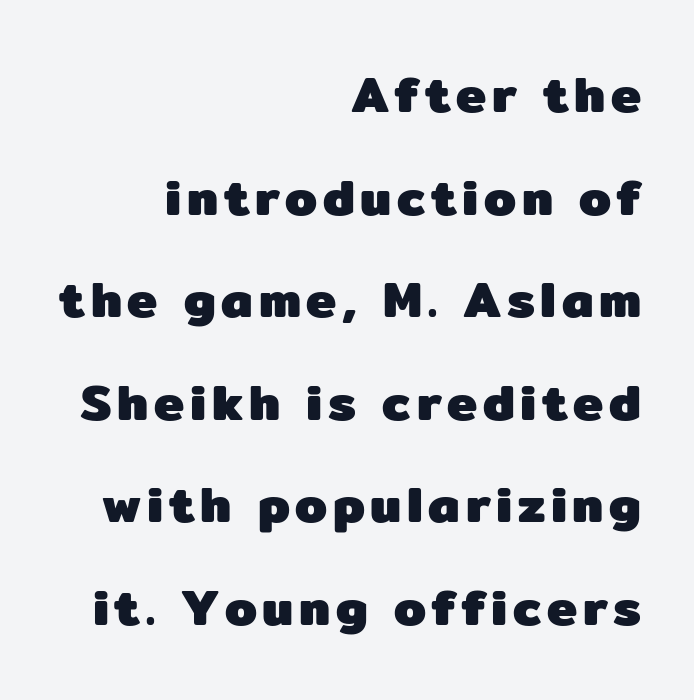
{"serif": "no", "italic": "no", "bold": "yes", "weight": "heavy", "width": "normal", "stroke_contrast": "low", "x_height": "medium", "monospaced": "no", "underline": "no", "align": "right", "line_spacing": "loose", "line_spacing_ratio": 2.01, "glyph_px": 51}
